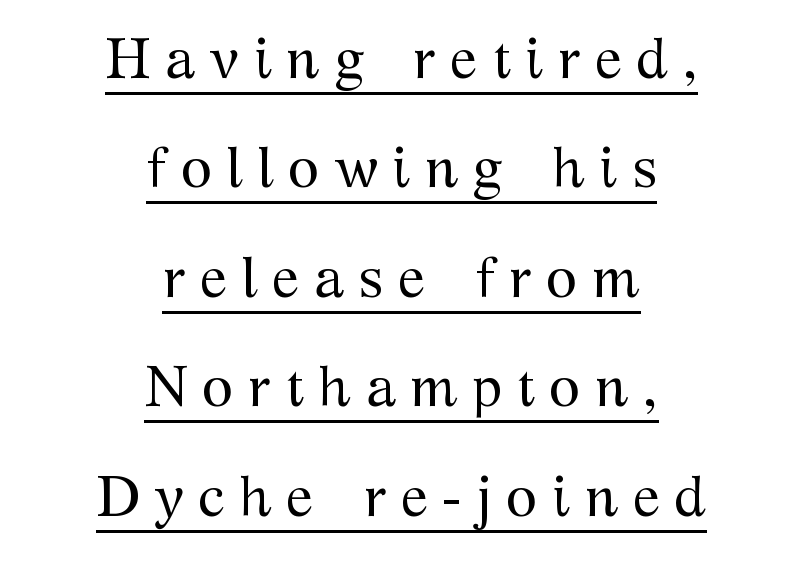
The image shows 57 px regular-weight serif type, upright; set centered, loose line spacing (1.92x), unusually wide letter spacing (+0.25 em), underlined; medium stroke contrast and a medium x-height.
